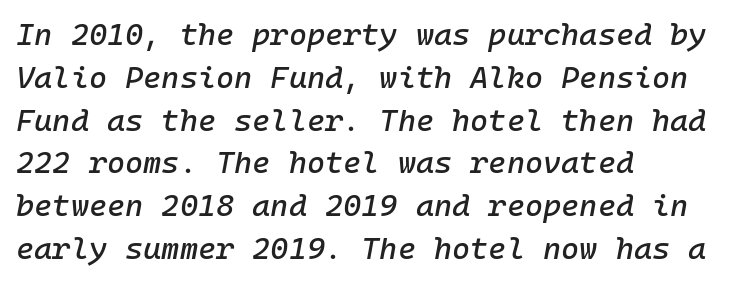
Q: Is the text italic (slanted)? A: Yes, it leans right by about 10 degrees.
Q: Is the text underlined? A: No.
Q: How is the paragraph aligned? A: Left-aligned.
Q: Is the spacing between letters normal or unusually wide? A: Normal.
Q: Is the spacing between lines tight, normal or loose? A: Normal.
Q: Width (condensed, normal, or wide)? A: Normal.
Q: Stroke contrast? A: Low.
Q: x-height? A: Medium.
Q: Monospaced? A: Yes.
